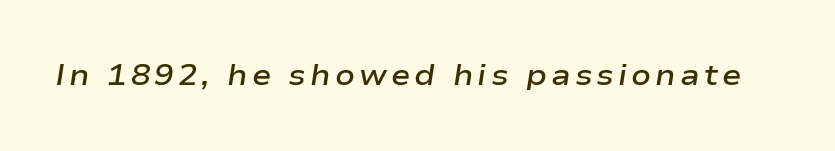
Q: Is the text bold? A: Semi-bold.
Q: Is the text italic (slanted)? A: Yes, it leans right by about 9 degrees.
Q: Is the text underlined? A: No.
Q: Width (condensed, normal, or wide)? A: Wide.
Q: Stroke contrast? A: Low.
Q: x-height? A: Medium.
Q: Monospaced? A: No.
